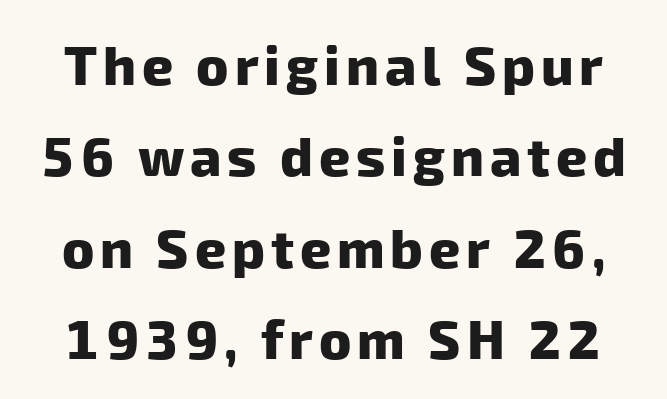
The strip under each line holds only bare page. Here the designer chose a conventional face with non-uniform glyph widths. Regarding leading, the lines here are spaced in the standard way. Typesetter's note: full bold, strokes at maximum text heaviness.
